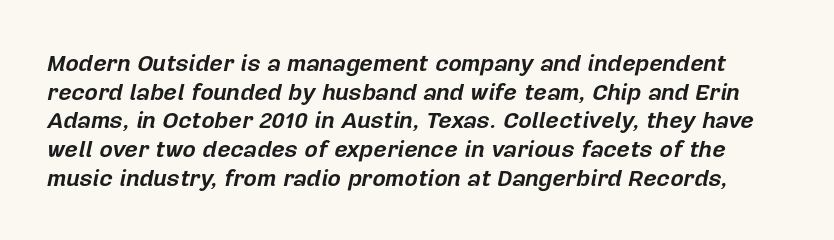
The block of text has a typical density, with ordinary space between rows. Words appear dense and cohesive because spacing is normal. Type without underlining. The letters are slanted; this is an italic face. Its strokes are broad and dark, the hallmark of bold type.
